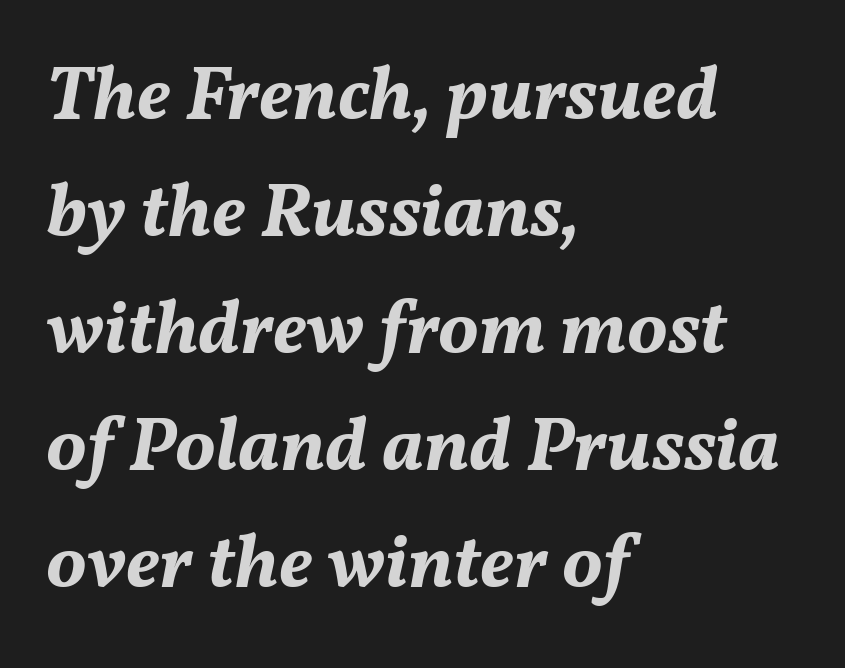
Q: Is the text bold? A: Yes.
Q: Is the text italic (slanted)? A: Yes, it leans right by about 11 degrees.
Q: Is the text underlined? A: No.
Q: How is the paragraph aligned? A: Left-aligned.
Q: Is the spacing between letters normal or unusually wide? A: Normal.
Q: Is the spacing between lines tight, normal or loose? A: Normal.
Q: Width (condensed, normal, or wide)? A: Normal.
Q: Stroke contrast? A: Medium.
Q: x-height? A: Medium.
Q: Monospaced? A: No.
